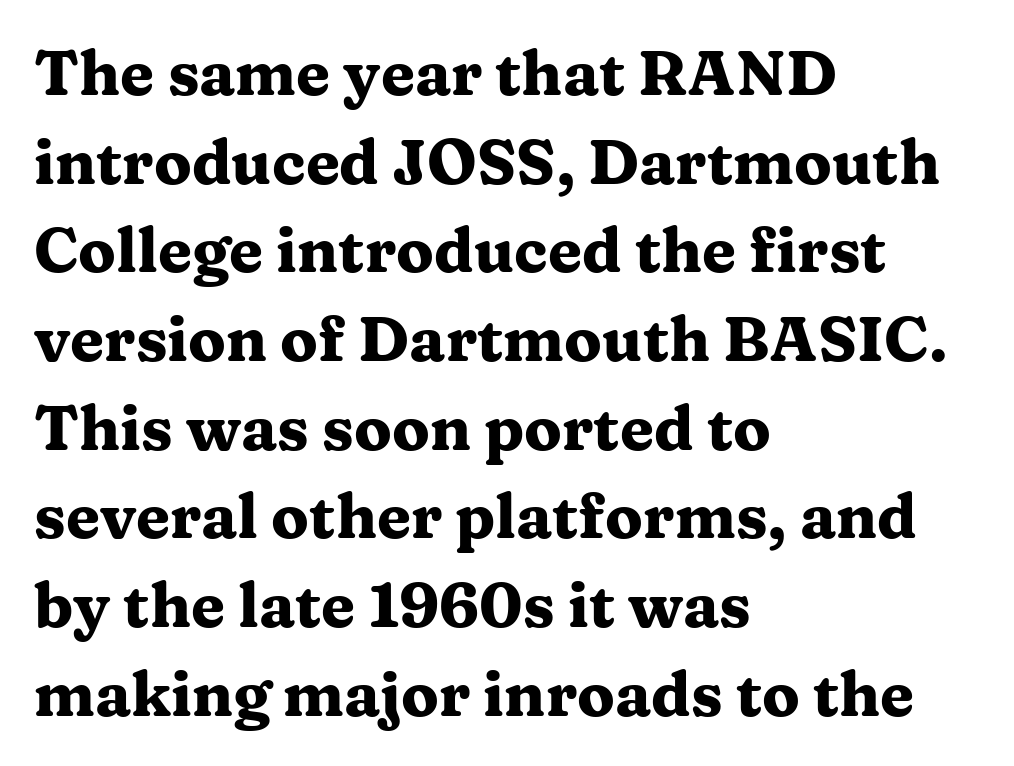
No extra tracking has been applied to these lines. These lines carry a lot of weight — the face is fully bold. Just letters on the line, the space beneath them empty. You can tell it's not italic because the verticals are truly vertical. Is this a fixed-width face? No — the glyphs have proportional, varying widths.
